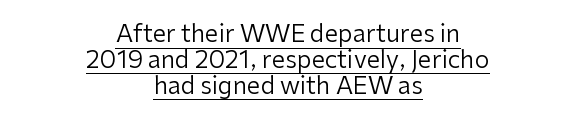
{"italic": "no", "bold": "no", "underline": "yes", "align": "center", "line_spacing": "tight", "line_spacing_ratio": 1.08, "letter_spacing": "normal", "letter_spacing_em": 0.0, "glyph_px": 24}
